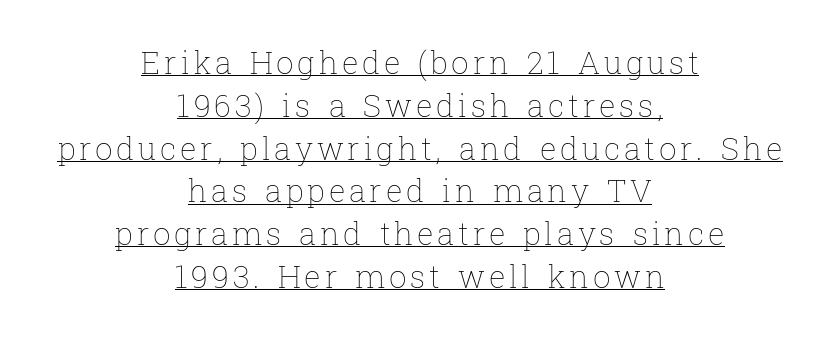
The image shows 31 px thin type, upright; set centered, normal line spacing (1.38x), underlined; low stroke contrast and a medium x-height.
